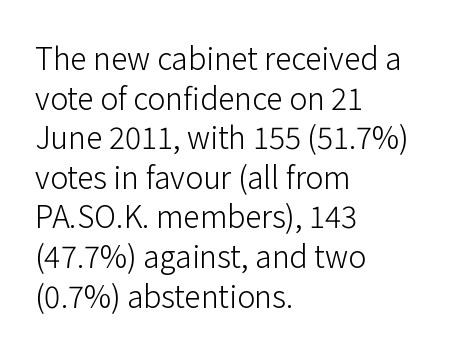
{"serif": "no", "italic": "no", "bold": "no", "weight": "light", "width": "normal", "stroke_contrast": "low", "x_height": "medium", "monospaced": "no", "underline": "no", "align": "left", "line_spacing": "normal", "line_spacing_ratio": 1.32, "letter_spacing": "normal", "letter_spacing_em": 0.0, "glyph_px": 30}
